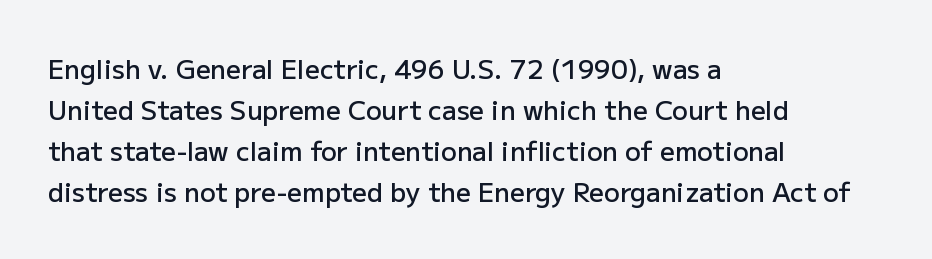
The image shows 26 px text type, upright; set left-aligned, normal line spacing (1.58x), normal letter spacing, not underlined.
